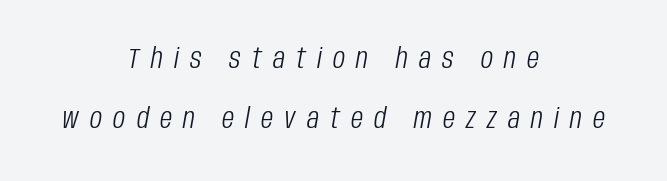
{"italic": "yes", "lean": "right", "slant_degrees": 10, "bold": "no", "weight": "light", "width": "condensed", "stroke_contrast": "low", "x_height": "large", "monospaced": "no", "underline": "no", "align": "center", "line_spacing": "loose", "line_spacing_ratio": 2.16, "letter_spacing": "wide", "letter_spacing_em": 0.4, "glyph_px": 28}
